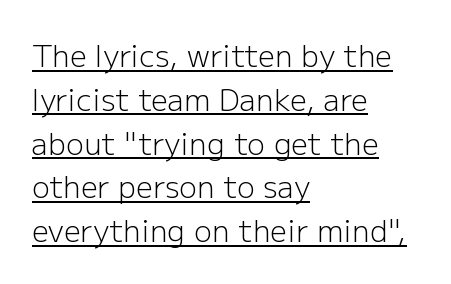
Q: Is the text bold? A: No.
Q: Is the text italic (slanted)? A: No, it is upright.
Q: Is the typeface a serif or a sans-serif typeface? A: Sans-serif.
Q: Is the text underlined? A: Yes.
Q: How is the paragraph aligned? A: Left-aligned.
Q: Is the spacing between letters normal or unusually wide? A: Normal.
Q: Is the spacing between lines tight, normal or loose? A: Normal.
Q: Width (condensed, normal, or wide)? A: Normal.
Q: Stroke contrast? A: Low.
Q: x-height? A: Medium.
Q: Monospaced? A: No.
